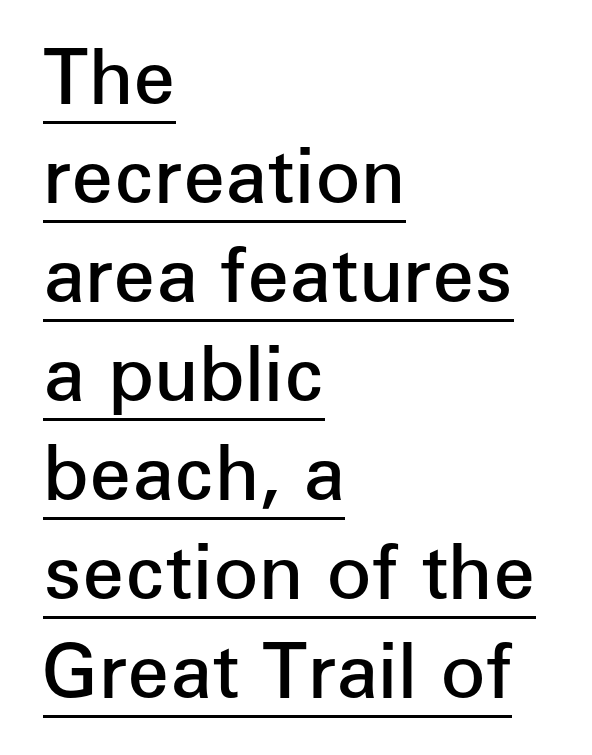
The image shows 75 px semibold sans-serif type, upright; set left-aligned, normal line spacing (1.32x), normal letter spacing, underlined; low stroke contrast and a medium x-height.
